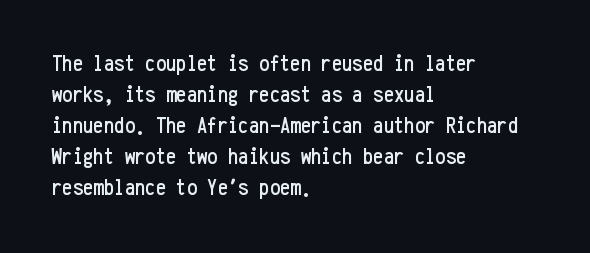
The designer left line spacing at the default. Glance below the letters and you will spot only blank space. The letters sit at their default tracking, neither squeezed nor spread. If you drew a line through each stem, it would be perfectly vertical. The compositor pushed each line to the left boundary.
